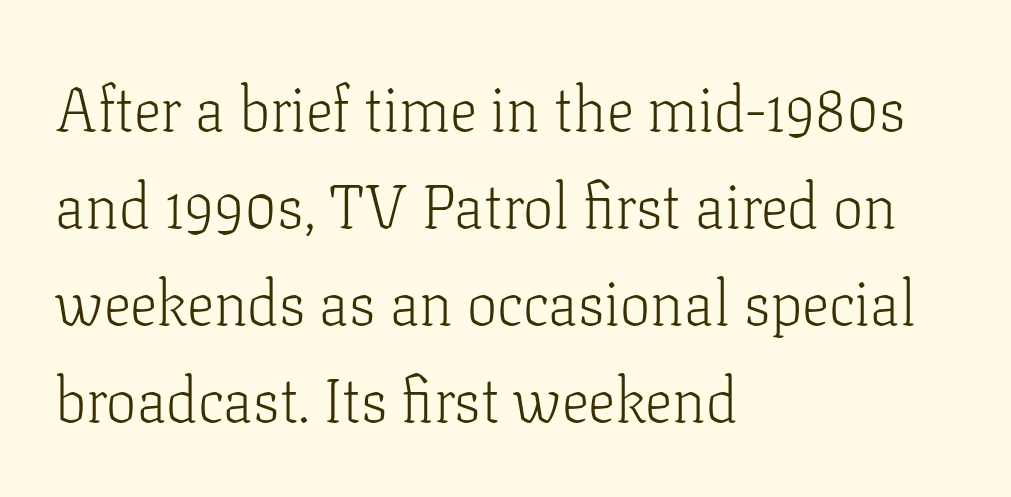
The image shows 61 px light serif type, upright; set left-aligned, normal line spacing (1.59x), normal letter spacing, not underlined; low stroke contrast and a medium x-height.
